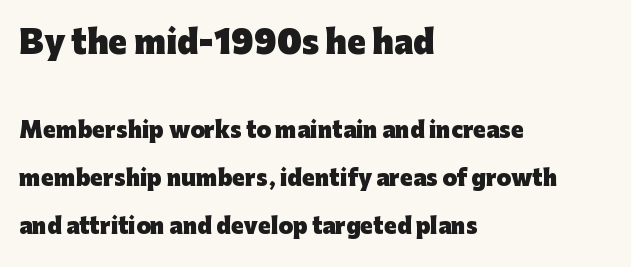
The image shows 31 px heavy sans-serif type, upright; set left-aligned, loose line spacing (2.28x), normal letter spacing, not underlined; the first (top) block is 1.48x larger; low stroke contrast and a medium x-height.
